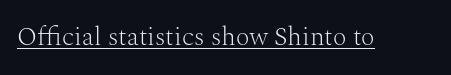
{"italic": "no", "bold": "no", "underline": "yes", "letter_spacing": "normal", "letter_spacing_em": 0.0, "glyph_px": 26}
